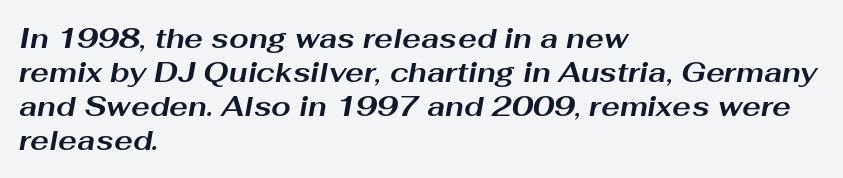
{"italic": "yes", "lean": "right", "slant_degrees": 10, "bold": "yes", "weight": "bold", "width": "wide", "stroke_contrast": "medium", "x_height": "medium", "monospaced": "no", "underline": "no", "align": "left", "line_spacing_ratio": 1.21, "letter_spacing": "normal", "letter_spacing_em": 0.0, "glyph_px": 28}
